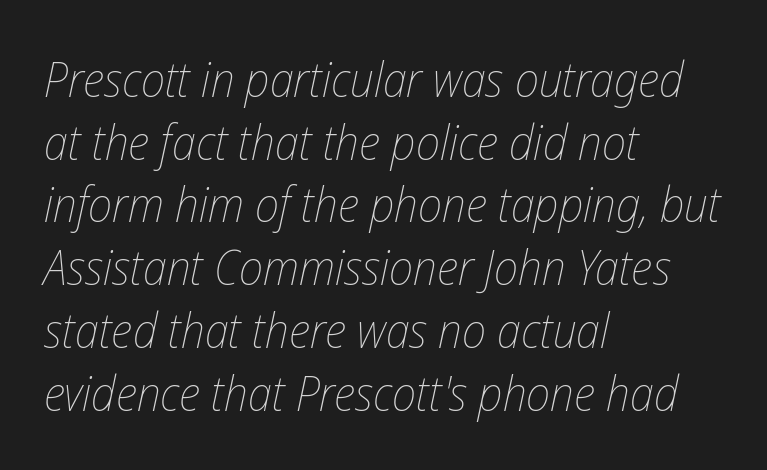
The image shows 49 px thin, condensed type, italic (leaning right); set left-aligned, normal line spacing (1.28x), normal letter spacing, not underlined; low stroke contrast and a medium x-height.
